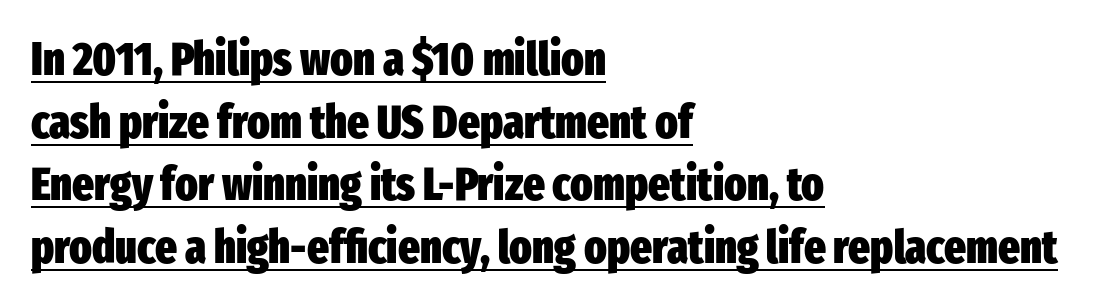
The image shows 46 px heavy, condensed sans-serif type, upright; set left-aligned, normal line spacing (1.36x), normal letter spacing, underlined; low stroke contrast and a medium x-height.
